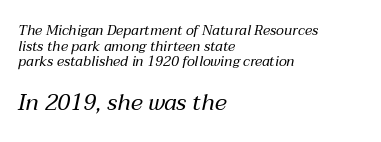
{"italic": "yes", "lean": "right", "slant_degrees": 12, "bold": "no", "underline": "no", "align": "left", "line_spacing": "tight", "line_spacing_ratio": 1.11, "letter_spacing": "normal", "letter_spacing_em": 0.0, "larger_block": "second", "size_ratio": 1.64, "glyph_px": 23}
